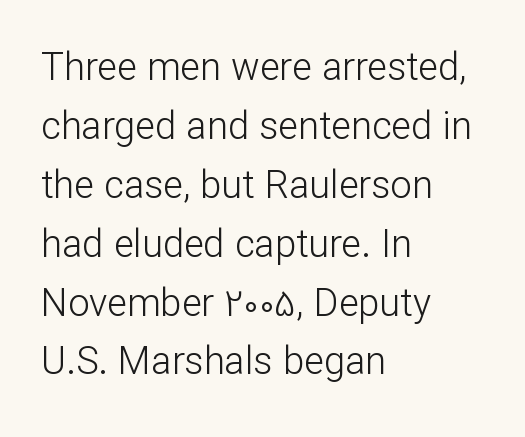
The image shows 38 px light sans-serif type, upright; set left-aligned, normal line spacing (1.55x), normal letter spacing, not underlined; low stroke contrast and a medium x-height.
